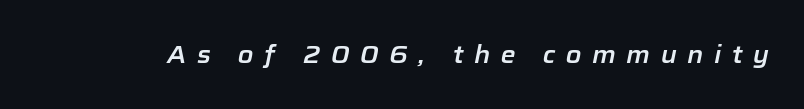
Q: Is the text italic (slanted)? A: Yes, it leans right by about 12 degrees.
Q: Is the text underlined? A: No.
Q: Is the spacing between letters normal or unusually wide? A: Unusually wide.
